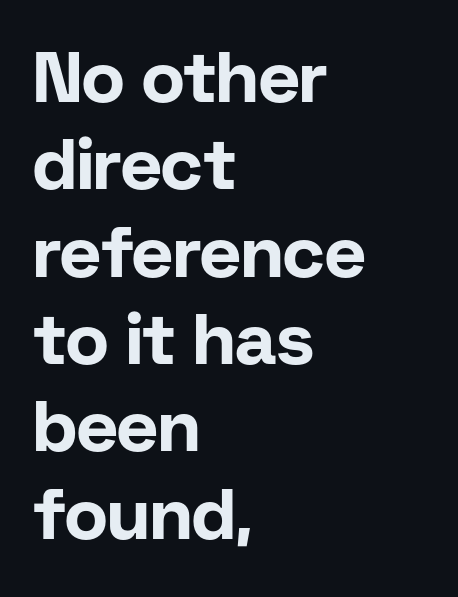
Q: Is the text bold? A: Yes.
Q: Is the text italic (slanted)? A: No, it is upright.
Q: Is the typeface a serif or a sans-serif typeface? A: Sans-serif.
Q: Is the text underlined? A: No.
Q: How is the paragraph aligned? A: Left-aligned.
Q: Is the spacing between letters normal or unusually wide? A: Normal.
Q: Width (condensed, normal, or wide)? A: Normal.
Q: Stroke contrast? A: Low.
Q: x-height? A: Medium.
Q: Monospaced? A: No.
